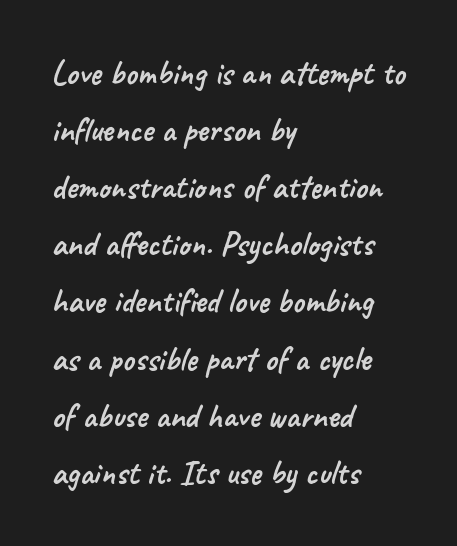
What stands out about the letter spacing? Nothing — it is the standard amount. Line starts are locked; line ends wander. Lines of text with bare space underneath. Reading down the column, the eye jumps a familiar distance to each next line. Note the varied advance widths — an 'i' is clearly narrower than an 'm'. To sum up the face: it is a sans, with no serifs.
